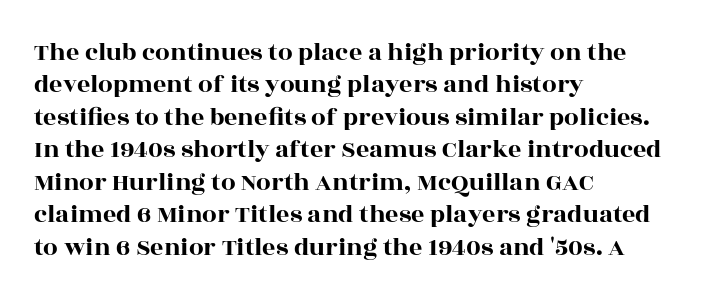
{"italic": "no", "underline": "no", "align": "left", "line_spacing": "normal", "line_spacing_ratio": 1.25, "letter_spacing": "normal", "letter_spacing_em": 0.0, "glyph_px": 26}
